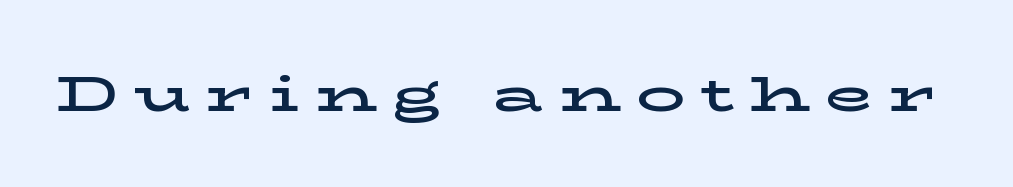
Q: Is the text italic (slanted)? A: No, it is upright.
Q: Is the typeface a serif or a sans-serif typeface? A: Serif.
Q: Is the text underlined? A: No.
Q: Is the spacing between letters normal or unusually wide? A: Unusually wide.
Q: Width (condensed, normal, or wide)? A: Wide.
Q: Stroke contrast? A: Low.
Q: x-height? A: Medium.
Q: Monospaced? A: No.
